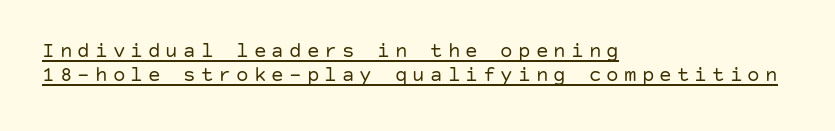
The typesetting does not lean heavy: it is not bold. Check the space under the baseline: a stroke is drawn there. This sample uses expanded letter spacing, leaving extra air between glyphs. The specimen reads as upright at a glance.
